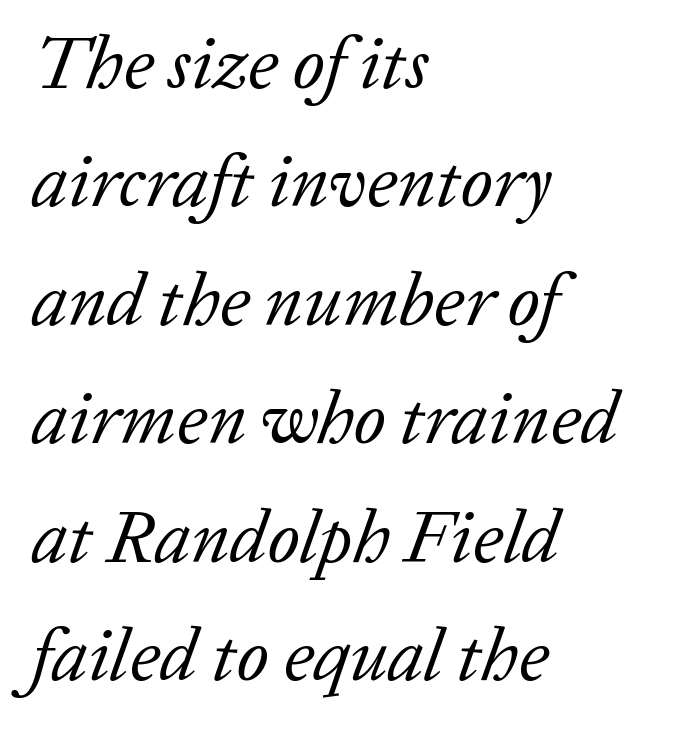
{"serif": "yes", "italic": "yes", "lean": "right", "slant_degrees": 20, "bold": "no", "weight": "regular", "width": "normal", "stroke_contrast": "low", "x_height": "medium", "monospaced": "no", "underline": "no", "align": "left", "line_spacing": "normal", "line_spacing_ratio": 1.6, "letter_spacing": "normal", "letter_spacing_em": 0.0, "glyph_px": 74}
